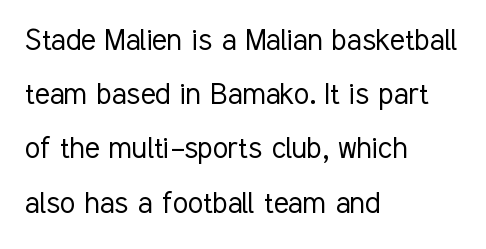
In terms of leading, this rendering sits right in the middle. Posture: upright roman. A typesetter would call this proportional, since set widths differ per character. Nope, no serifs anywhere on these letters. Words float on clear page, feet unadorned. What stands out about the letter spacing? Nothing — it is the standard amount.
